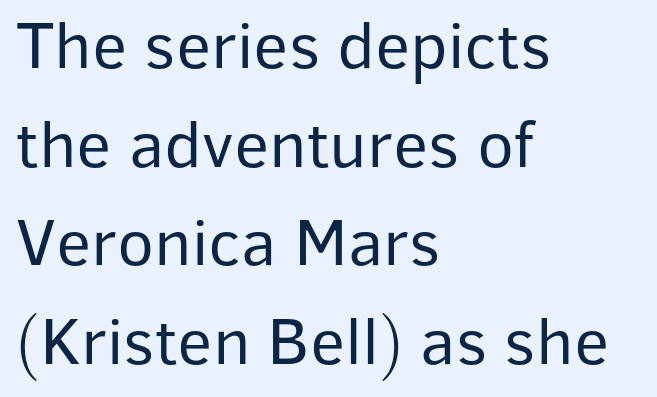
{"serif": "no", "italic": "no", "bold": "no", "weight": "regular", "width": "normal", "stroke_contrast": "low", "x_height": "medium", "monospaced": "no", "underline": "no", "align": "left", "line_spacing": "normal", "line_spacing_ratio": 1.45, "letter_spacing": "normal", "letter_spacing_em": 0.0, "glyph_px": 68}
